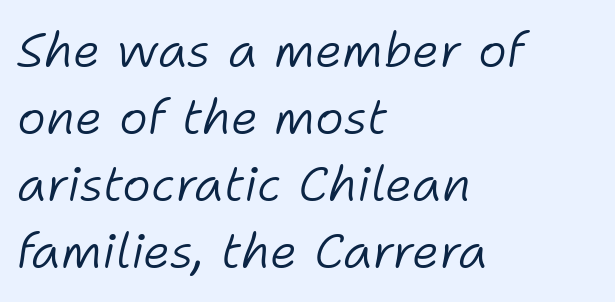
You could not count columns in this text — the font is proportionally spaced. Reading down the column, the eye jumps a familiar distance to each next line. A typesetter would mark this as italic. The face used here is rendered with its standard letterfit. The lines are quadded left.
